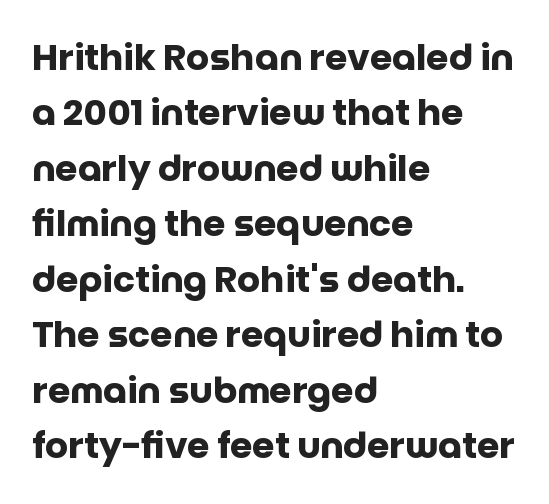
The designer left line spacing at the default. This is the regular roman posture of the typeface. To sum up the face: it is a sans, with no serifs. Inter-character spacing is left at the font's built-in metrics. Thick stems and heavy bowls — unmistakably bold.
